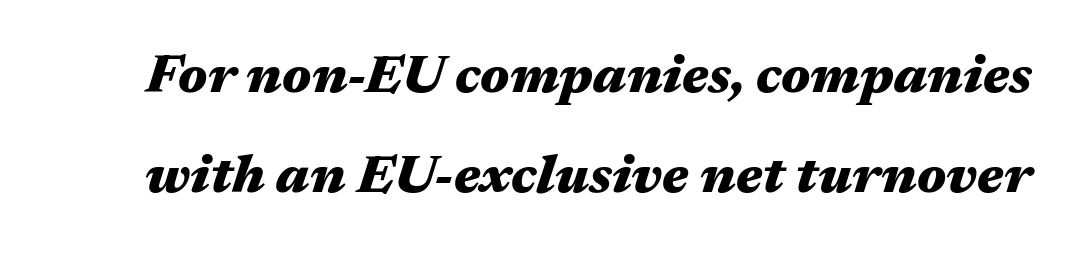
Clear beneath every line of the passage. In terms of letterspacing, this is plain default setting. Think of a printed novel: that variable character pitch is what you see here. These words are printed bold, with thick strokes throughout. Slanted lettering throughout.
